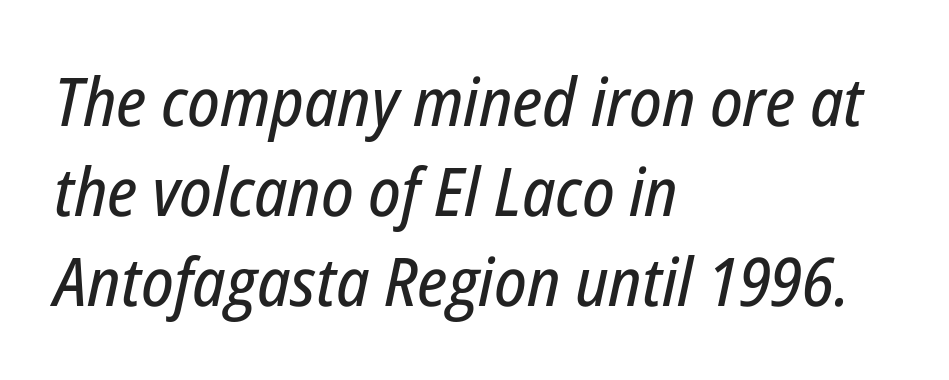
The image shows 67 px condensed type, italic (leaning right); set left-aligned, normal line spacing (1.34x), normal letter spacing, not underlined; low stroke contrast and a medium x-height.
